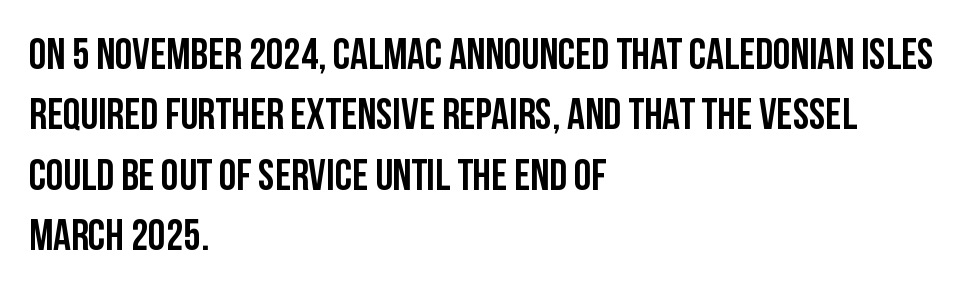
Q: Is the text italic (slanted)? A: No, it is upright.
Q: Is the typeface a serif or a sans-serif typeface? A: Sans-serif.
Q: Is the text underlined? A: No.
Q: How is the paragraph aligned? A: Left-aligned.
Q: Is the spacing between letters normal or unusually wide? A: Normal.
Q: Is the spacing between lines tight, normal or loose? A: Normal.
Q: Width (condensed, normal, or wide)? A: Condensed.
Q: Stroke contrast? A: Low.
Q: x-height? A: Large.
Q: Monospaced? A: No.
